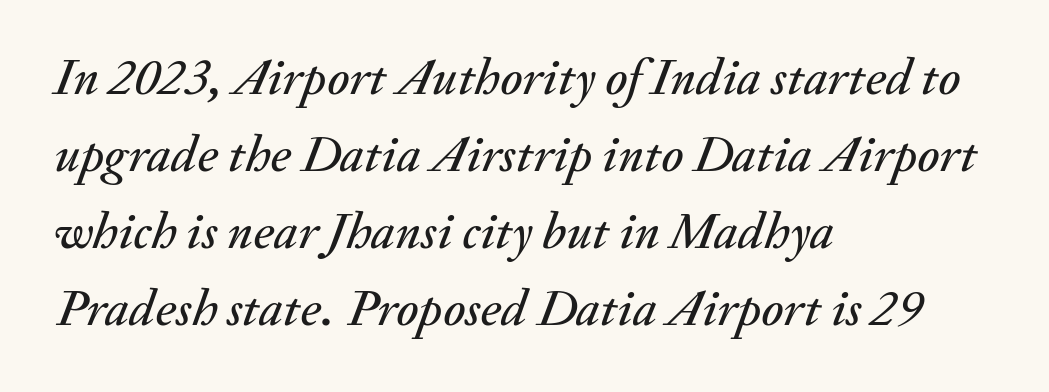
There's an unmistakable incline to the writing here. A typesetter would call this proportional, since set widths differ per character. Each word holds together tightly as a unit, with standard inter-letter gaps. Honestly, the row spacing looks completely unremarkable.
